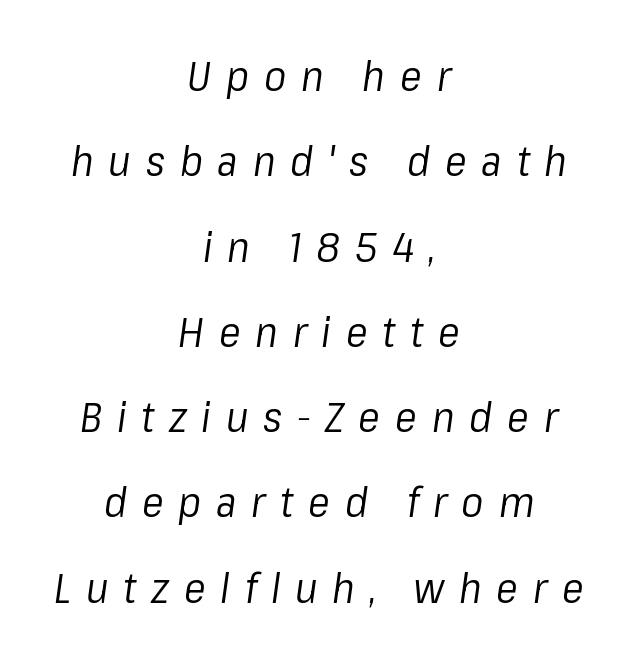
{"italic": "yes", "lean": "right", "slant_degrees": 8, "bold": "no", "weight": "regular", "width": "normal", "stroke_contrast": "low", "x_height": "medium", "monospaced": "no", "underline": "no", "align": "center", "line_spacing": "loose", "line_spacing_ratio": 2.08, "letter_spacing": "wide", "letter_spacing_em": 0.36, "glyph_px": 41}
